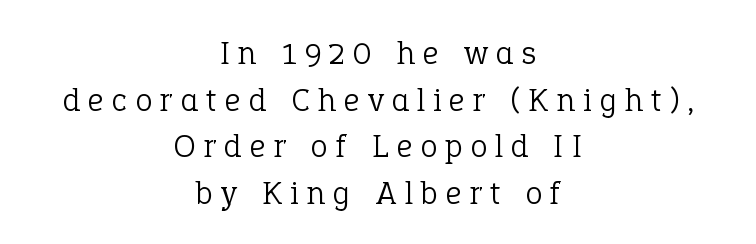
A typesetter would mark this as roman, not italic. The area under the type is left untouched. These lines have a slow, spaced-out rhythm from letter to letter. Do the characters align in a grid? No, the font is proportional. Summary of weight: not heavy and not bold. Are there feet on the stems? There are — it's a serif.
